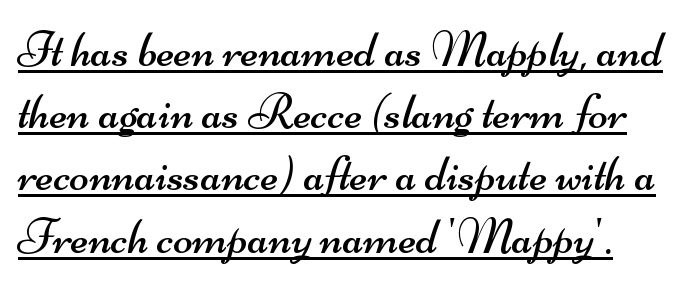
Underlined type. Is the type heavy? It reads as light-to-regular instead. The letters advance in unequal steps, a hallmark of proportional type. Examine the stroke ends and you'll find no serifs. These lines keep a tight, regular rhythm from letter to letter.
